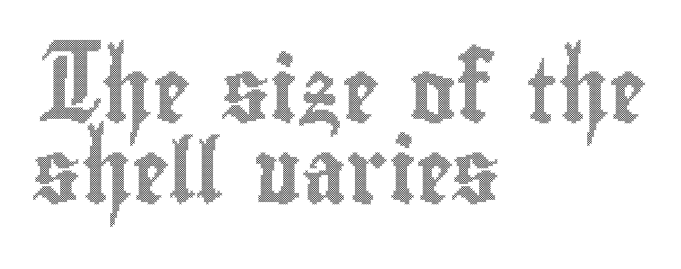
Q: Is the text italic (slanted)? A: No, it is upright.
Q: Is the text underlined? A: No.
Q: How is the paragraph aligned? A: Left-aligned.
Q: Is the spacing between letters normal or unusually wide? A: Normal.
Q: Is the spacing between lines tight, normal or loose? A: Normal.
Q: Width (condensed, normal, or wide)? A: Condensed.
Q: x-height? A: Small.
Q: Monospaced? A: No.
